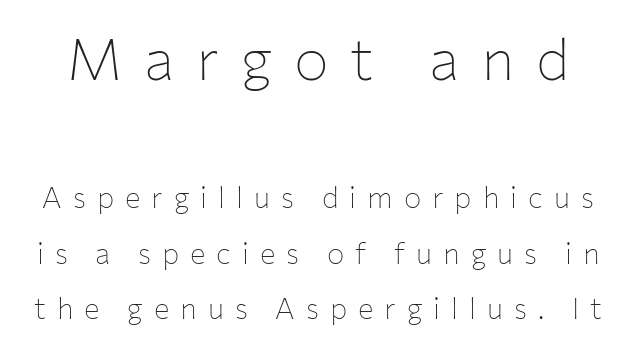
The image shows 58 px thin sans-serif type, upright; set loose line spacing (1.91x), unusually wide letter spacing (+0.38 em), not underlined; the first (top) block is 2.0x larger; low stroke contrast and a medium x-height.
